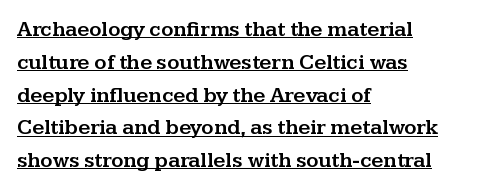
Alignment: flush left. A rule runs beneath these lines of type. Designer's note — italics off, roman on. The letters sit at their default tracking, neither squeezed nor spread. The rows are spaced the way most documents space them.
